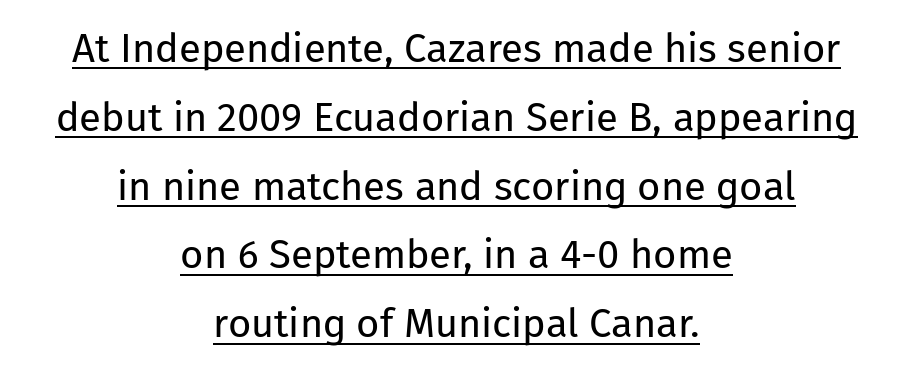
{"serif": "no", "italic": "no", "bold": "no", "weight": "regular", "width": "normal", "stroke_contrast": "low", "x_height": "medium", "monospaced": "no", "underline": "yes", "align": "center", "line_spacing_ratio": 1.72, "letter_spacing": "normal", "letter_spacing_em": 0.0, "glyph_px": 40}
